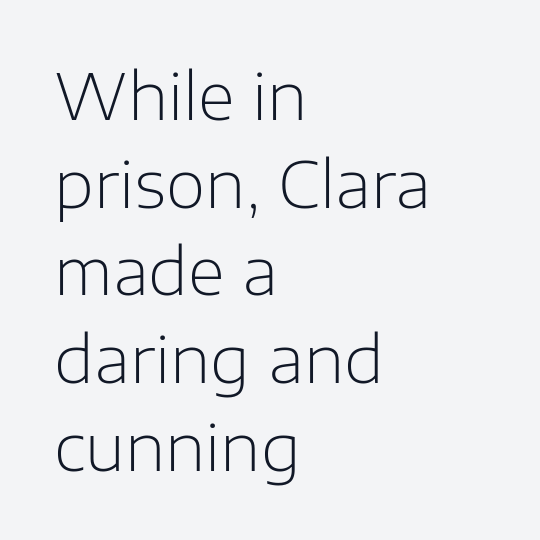
{"serif": "no", "italic": "no", "bold": "no", "weight": "light", "width": "normal", "stroke_contrast": "low", "x_height": "medium", "monospaced": "no", "underline": "no", "align": "left", "line_spacing": "normal", "line_spacing_ratio": 1.37, "letter_spacing": "normal", "letter_spacing_em": 0.0, "glyph_px": 64}
